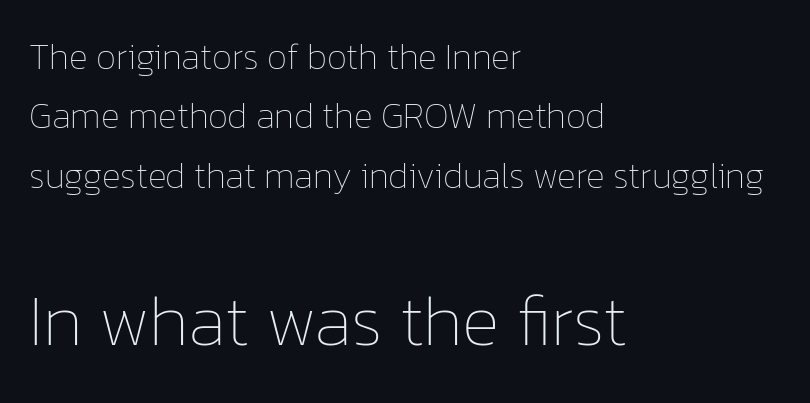
{"italic": "no", "bold": "no", "weight": "thin", "width": "normal", "stroke_contrast": "low", "x_height": "medium", "monospaced": "no", "underline": "no", "align": "left", "line_spacing": "normal", "line_spacing_ratio": 1.65, "letter_spacing": "normal", "letter_spacing_em": 0.0, "larger_block": "second", "size_ratio": 2.0, "glyph_px": 72}
